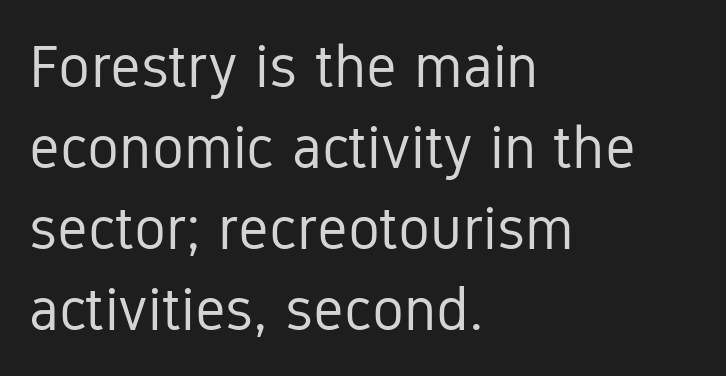
The image shows 60 px regular-weight, condensed sans-serif type, upright; set left-aligned, normal line spacing (1.35x), normal letter spacing, not underlined; low stroke contrast and a medium x-height.
